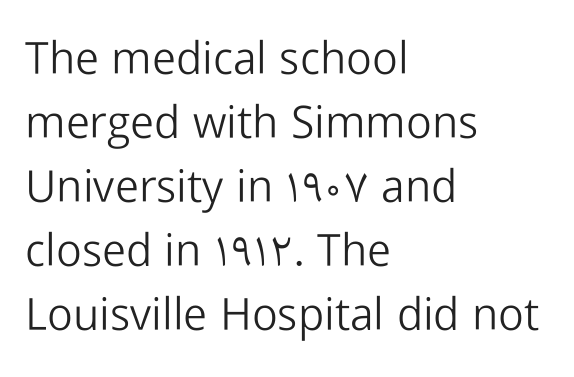
Nope, not italic — everything's standing straight. The designer left line spacing at the default. Glance below the letters and you will spot only blank space. Does extra space separate the letters? No, they use regular spacing.
